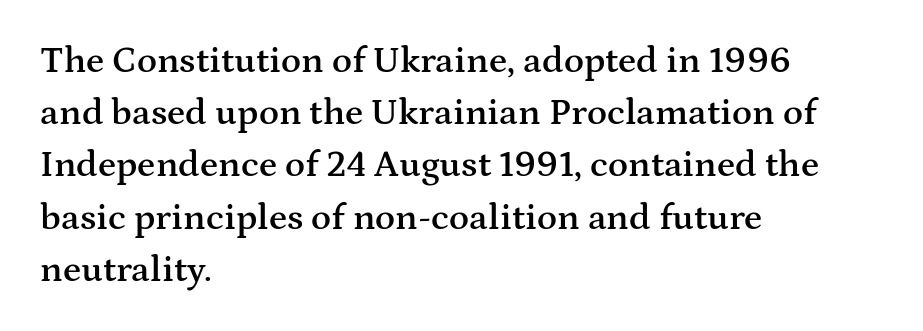
{"serif": "yes", "italic": "no", "bold": "semi", "weight": "semibold", "width": "wide", "stroke_contrast": "medium", "x_height": "medium", "monospaced": "no", "underline": "no", "align": "left", "line_spacing": "normal", "line_spacing_ratio": 1.41, "letter_spacing": "normal", "letter_spacing_em": 0.0, "glyph_px": 37}
